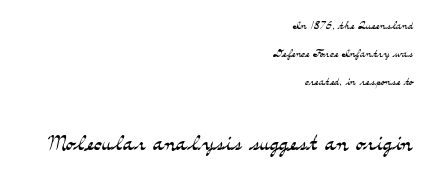
{"serif": "yes", "bold": "no", "weight": "light", "width": "wide", "stroke_contrast": "medium", "x_height": "small", "monospaced": "no", "underline": "no", "align": "right", "line_spacing_ratio": 1.87, "letter_spacing": "normal", "letter_spacing_em": 0.0, "larger_block": "second", "size_ratio": 2.0, "glyph_px": 30}
